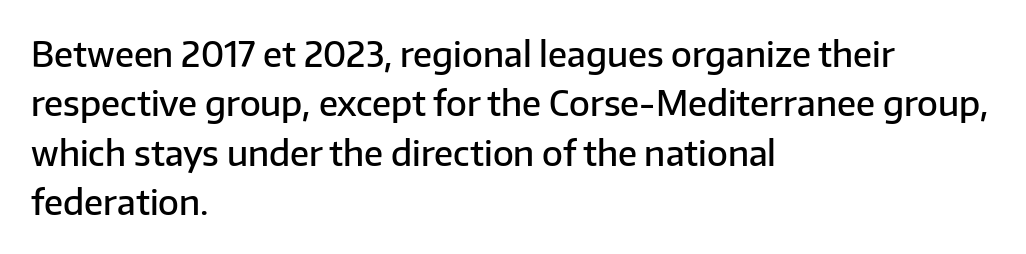
Nobody touched the tracking dial on this one. A typesetter would label this face a sans. In terms of weight, the rendering is demibold, just under bold. Horizontally, the lines are justified to the leading edge only.
